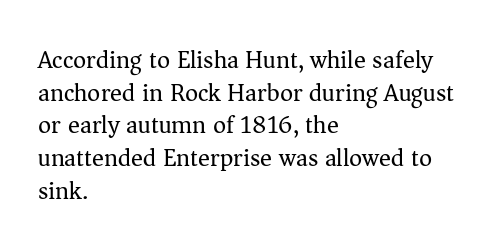
Q: Is the text bold? A: No.
Q: Is the text italic (slanted)? A: No, it is upright.
Q: Is the text underlined? A: No.
Q: How is the paragraph aligned? A: Left-aligned.
Q: Is the spacing between letters normal or unusually wide? A: Normal.
Q: Is the spacing between lines tight, normal or loose? A: Normal.
